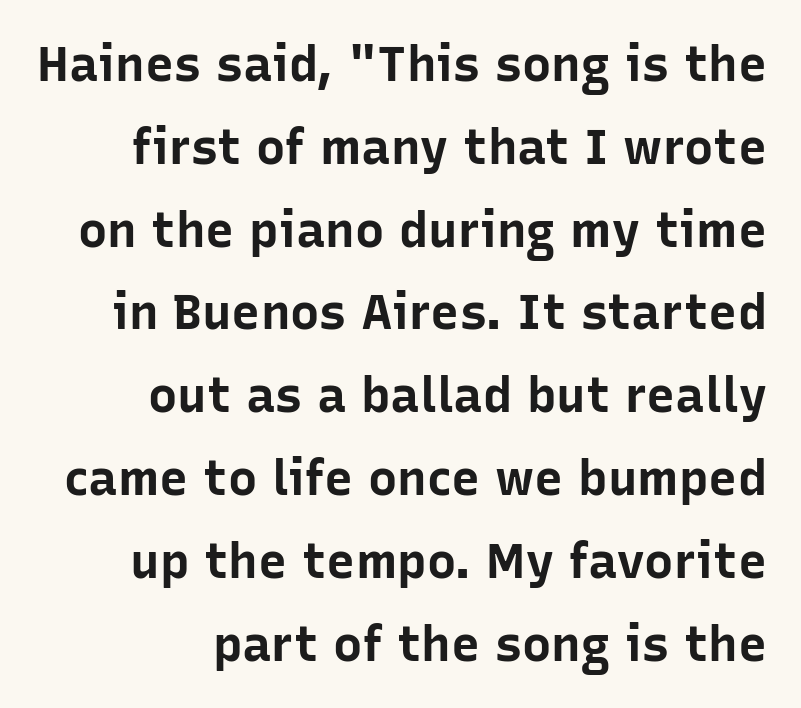
This rendering leaves character spacing at its baseline value. The font is running at its bold setting. The line-height multiplier appears to be the usual default. Characters remain perfectly vertical along every line. The passage shown is typed in a proportional face where columns would drift.
